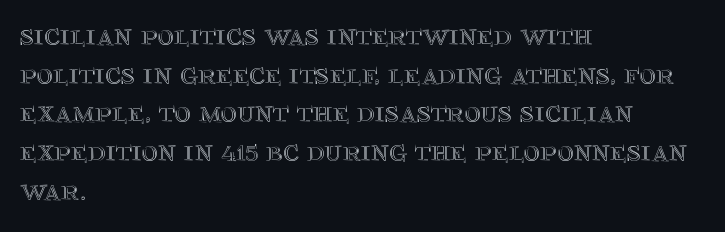
Q: Is the text italic (slanted)? A: No, it is upright.
Q: Is the text underlined? A: No.
Q: How is the paragraph aligned? A: Left-aligned.
Q: Is the spacing between letters normal or unusually wide? A: Normal.
Q: Is the spacing between lines tight, normal or loose? A: Normal.
Q: Width (condensed, normal, or wide)? A: Normal.
Q: x-height? A: Large.
Q: Monospaced? A: No.
